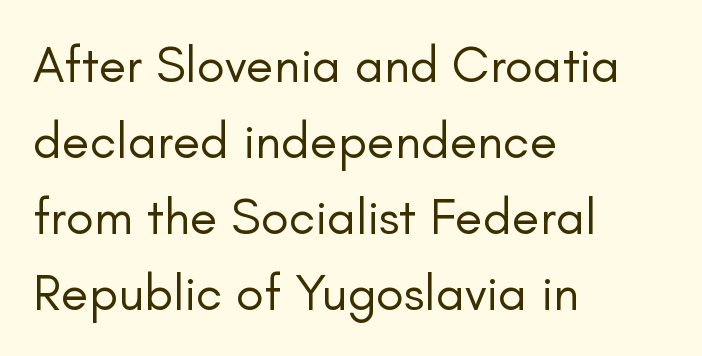
The area under the type is left untouched. These lines were composed using upright roman letters. Do the characters align in a grid? No, the font is proportional. Ink coverage per letter is moderate at most. Grotesque or geometric, the face here clearly has no serifs.
